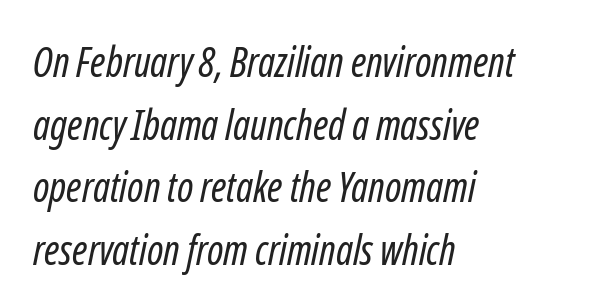
Caption: standard tracking, unaltered. The rendering uses natural spacing where letterforms have individual widths. The glyphs are unaccompanied by any horizontal stroke below them. Unlike a traditional serif, this face leaves its strokes unadorned. These lines sit exactly where default settings would place them.
